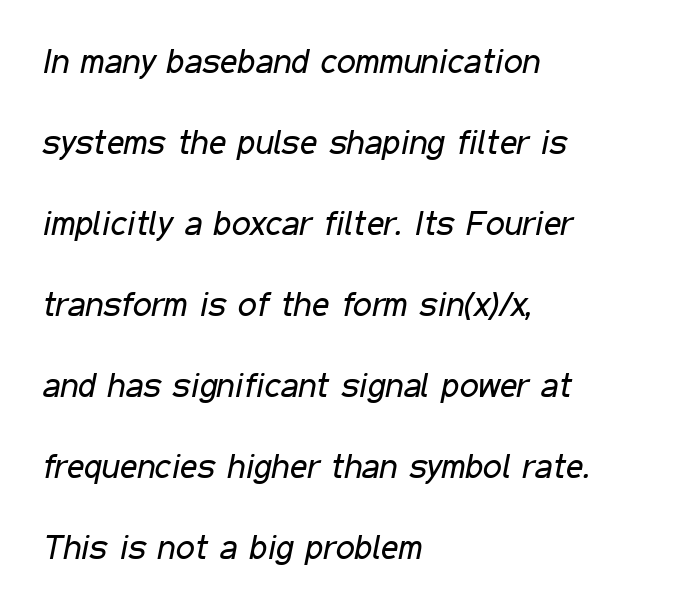
The image shows 34 px regular-weight, condensed type, italic (leaning right); set left-aligned, loose line spacing (2.38x), normal letter spacing, not underlined; low stroke contrast and a medium x-height.
